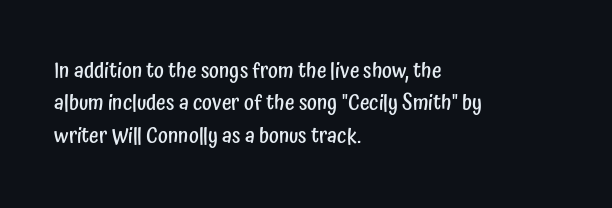
Q: Is the text bold? A: Semi-bold.
Q: Is the text italic (slanted)? A: No, it is upright.
Q: Is the text underlined? A: No.
Q: How is the paragraph aligned? A: Left-aligned.
Q: Is the spacing between letters normal or unusually wide? A: Normal.
Q: Is the spacing between lines tight, normal or loose? A: Normal.
